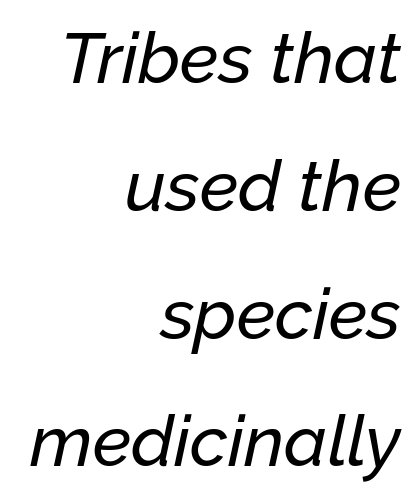
Q: Is the text italic (slanted)? A: Yes, it leans right by about 12 degrees.
Q: Is the text underlined? A: No.
Q: How is the paragraph aligned? A: Right-aligned.
Q: Is the spacing between letters normal or unusually wide? A: Normal.
Q: Width (condensed, normal, or wide)? A: Normal.
Q: Stroke contrast? A: Low.
Q: x-height? A: Medium.
Q: Monospaced? A: No.
